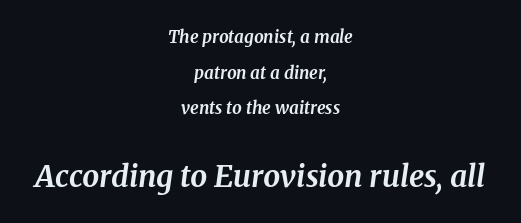
The image shows 30 px bold serif type, italic (leaning right); set centered, loose line spacing (2.1x), normal letter spacing, not underlined; the second (bottom) block is 1.76x larger; medium stroke contrast and a medium x-height.
